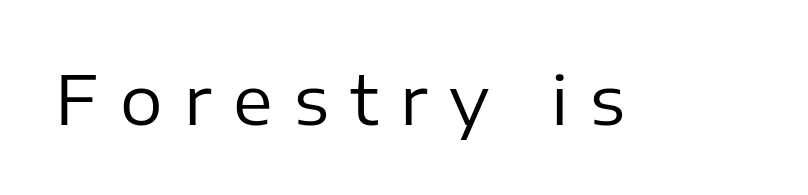
Q: Is the text bold? A: No.
Q: Is the text italic (slanted)? A: No, it is upright.
Q: Is the typeface a serif or a sans-serif typeface? A: Sans-serif.
Q: Is the text underlined? A: No.
Q: Is the spacing between letters normal or unusually wide? A: Unusually wide.
Q: Width (condensed, normal, or wide)? A: Normal.
Q: Stroke contrast? A: Low.
Q: x-height? A: Medium.
Q: Monospaced? A: No.
